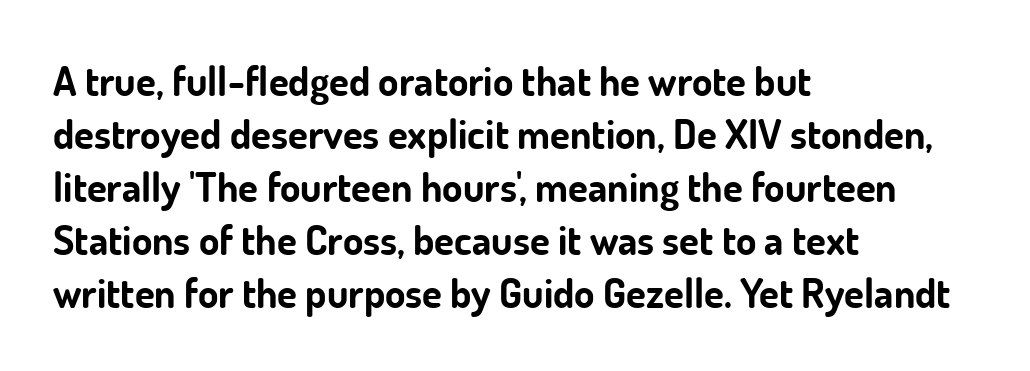
Q: Is the text bold? A: Yes.
Q: Is the text italic (slanted)? A: No, it is upright.
Q: Is the typeface a serif or a sans-serif typeface? A: Sans-serif.
Q: Is the text underlined? A: No.
Q: How is the paragraph aligned? A: Left-aligned.
Q: Is the spacing between letters normal or unusually wide? A: Normal.
Q: Is the spacing between lines tight, normal or loose? A: Normal.
Q: Width (condensed, normal, or wide)? A: Normal.
Q: Stroke contrast? A: Low.
Q: x-height? A: Small.
Q: Monospaced? A: No.
